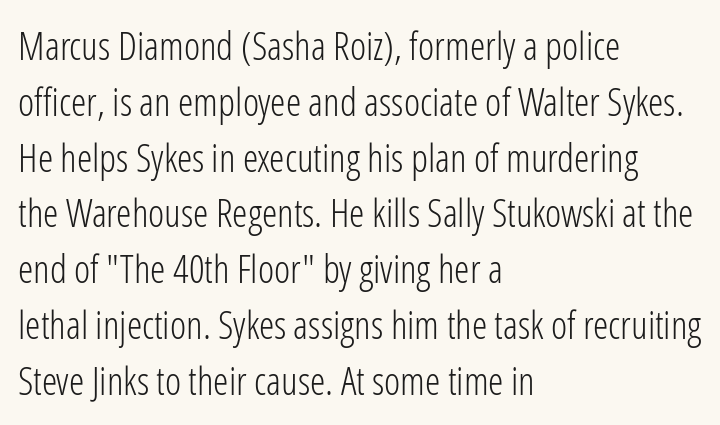
{"serif": "no", "italic": "no", "bold": "no", "weight": "light", "width": "condensed", "stroke_contrast": "low", "x_height": "medium", "monospaced": "no", "underline": "no", "align": "left", "line_spacing": "normal", "line_spacing_ratio": 1.43, "letter_spacing": "normal", "letter_spacing_em": 0.0, "glyph_px": 39}
